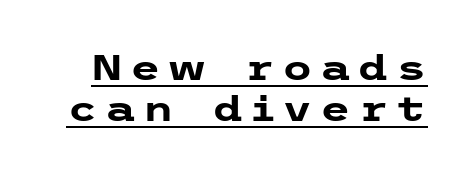
Stroke thickness is high; the sample reads as a true bold. The face used here is rendered with a markedly widened letterfit. This sample uses a sans-serif face. The typesetter has applied underlining to the passage shown. Ascenders rise straight up at ninety degrees.
